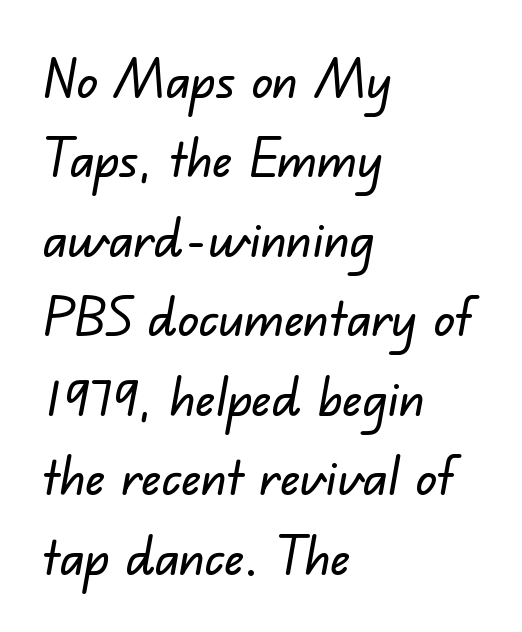
{"serif": "no", "width": "normal", "stroke_contrast": "low", "x_height": "small", "monospaced": "no", "underline": "no", "align": "left", "line_spacing": "normal", "line_spacing_ratio": 1.5, "letter_spacing": "normal", "letter_spacing_em": 0.0, "glyph_px": 53}
